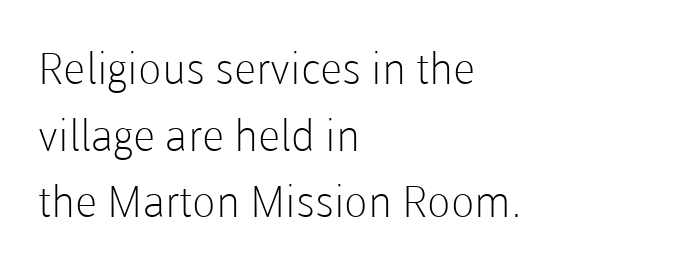
Normally led — the rows are evenly, conventionally spaced. Descenders hang freely into open space. Nothing heavy about these letters — not bold at all. The text was rendered using a sans face with plain stroke endings. Does the lettering tilt? It doesn't — this is upright.
